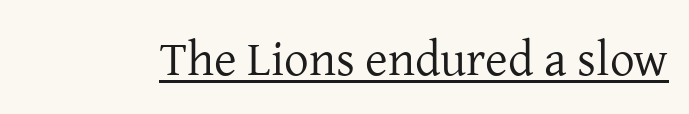
Nothing unusual about the tracking: characters are spaced as the font intends. The letters advance in unequal steps, a hallmark of proportional type. Caption: lettering with a line underneath. Stroke mass is kept to a normal reading level or below.
